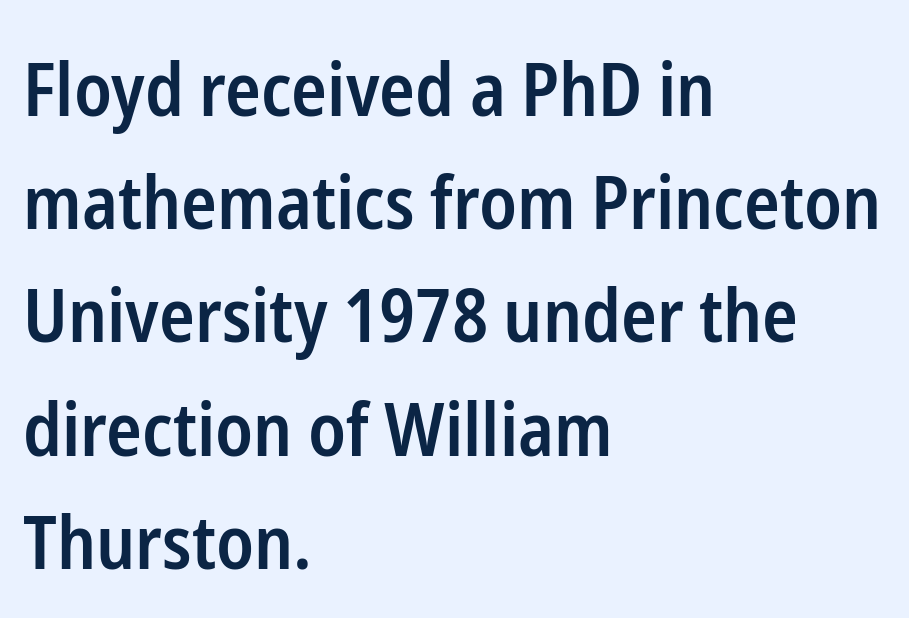
{"serif": "no", "italic": "no", "bold": "semi", "weight": "semibold", "width": "condensed", "stroke_contrast": "low", "x_height": "medium", "monospaced": "no", "underline": "no", "align": "left", "line_spacing": "normal", "line_spacing_ratio": 1.53, "letter_spacing": "normal", "letter_spacing_em": 0.0, "glyph_px": 74}
